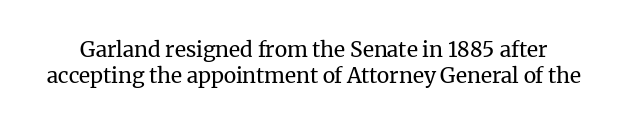
This reads as an unemphasized weight, regular at the heaviest. The letterforms sit shoulder to shoulder at normal distance. The string is rendered with underlining switched off. This sample uses an upright cut, with every glyph sitting square on the baseline. Reading down the column, the eye jumps a familiar distance to each next line.
